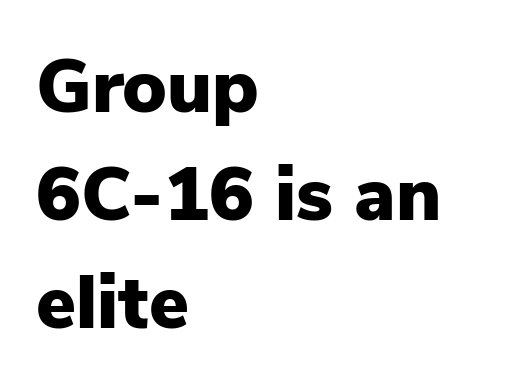
Q: Is the text bold? A: Yes.
Q: Is the text italic (slanted)? A: No, it is upright.
Q: Is the typeface a serif or a sans-serif typeface? A: Sans-serif.
Q: Is the text underlined? A: No.
Q: How is the paragraph aligned? A: Left-aligned.
Q: Is the spacing between letters normal or unusually wide? A: Normal.
Q: Is the spacing between lines tight, normal or loose? A: Normal.
Q: Width (condensed, normal, or wide)? A: Normal.
Q: Stroke contrast? A: Low.
Q: x-height? A: Medium.
Q: Monospaced? A: No.
